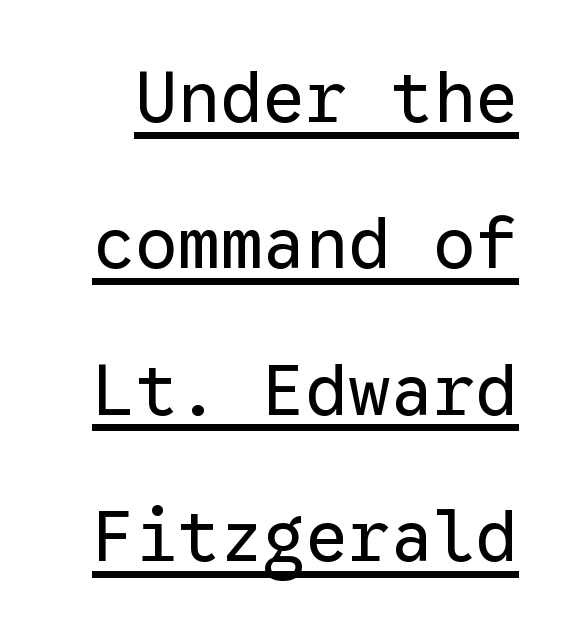
Ordinary non-slanted type is in use. A rule runs beneath these lines of type. These lines are rendered in a fixed-pitch font. Glyph-to-glyph distance matches everyday printed text. Ink coverage per letter is moderate at most.
